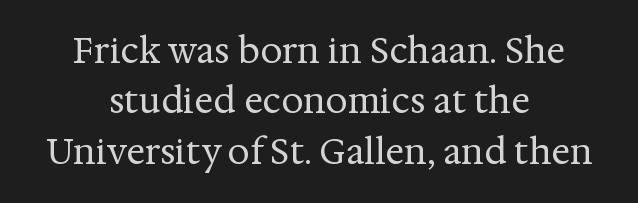
The image shows 35 px regular-weight serif type, upright; set centered, normal line spacing (1.44x), normal letter spacing, not underlined; medium stroke contrast and a medium x-height.
